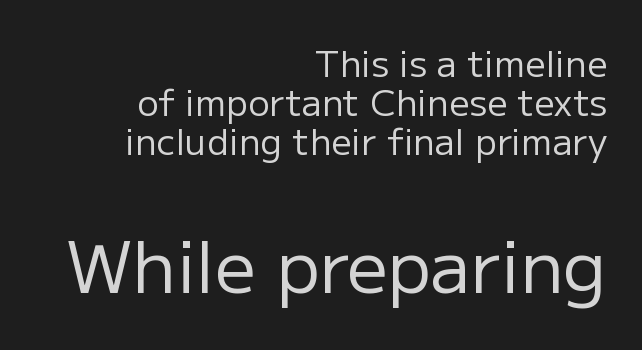
Think of a printed novel: that variable character pitch is what you see here. Nope, no serifs anywhere on these letters. Does the lettering tilt? It doesn't — this is upright. Each new line begins almost immediately beneath the previous one.
